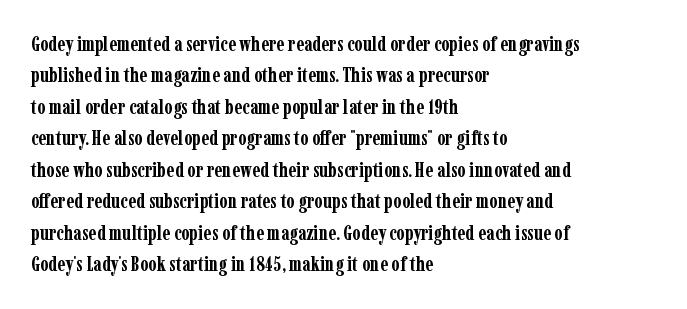
{"italic": "no", "bold": "yes", "underline": "no", "align": "left", "line_spacing": "normal", "line_spacing_ratio": 1.5, "letter_spacing": "normal", "letter_spacing_em": 0.0, "glyph_px": 21}
